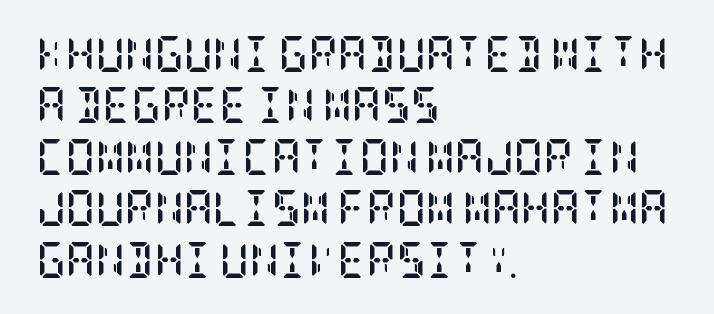
The image shows 36 px semibold, condensed serif type, upright; set left-aligned, normal line spacing (1.43x), normal letter spacing, not underlined; low stroke contrast and a large x-height.
